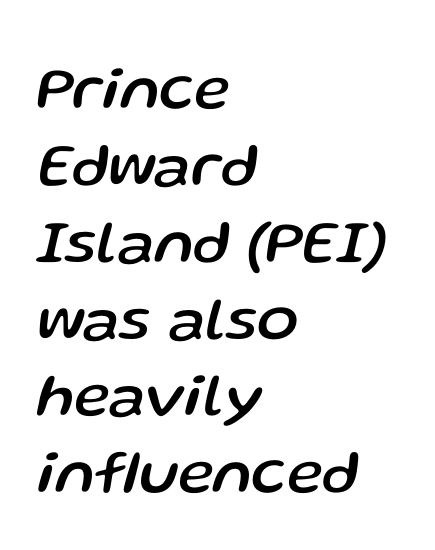
The image shows 61 px text type, italic (leaning right); set left-aligned, normal line spacing (1.26x), normal letter spacing, not underlined; low stroke contrast and a medium x-height.
